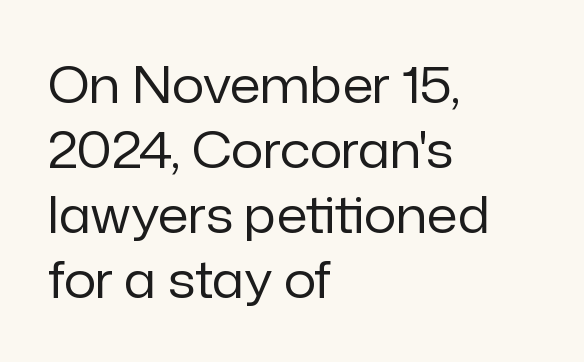
Q: Is the text bold? A: No.
Q: Is the text italic (slanted)? A: No, it is upright.
Q: Is the typeface a serif or a sans-serif typeface? A: Sans-serif.
Q: Is the text underlined? A: No.
Q: How is the paragraph aligned? A: Left-aligned.
Q: Is the spacing between letters normal or unusually wide? A: Normal.
Q: Is the spacing between lines tight, normal or loose? A: Normal.
Q: Width (condensed, normal, or wide)? A: Normal.
Q: Stroke contrast? A: Low.
Q: x-height? A: Medium.
Q: Monospaced? A: No.
